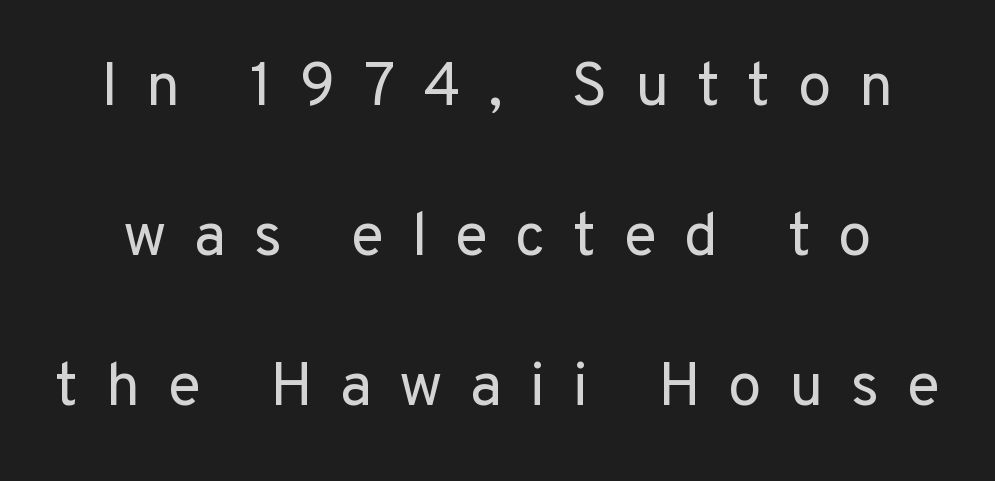
Q: Is the text bold? A: No.
Q: Is the text italic (slanted)? A: No, it is upright.
Q: Is the typeface a serif or a sans-serif typeface? A: Sans-serif.
Q: Is the text underlined? A: No.
Q: Is the spacing between letters normal or unusually wide? A: Unusually wide.
Q: Is the spacing between lines tight, normal or loose? A: Loose.
Q: Width (condensed, normal, or wide)? A: Normal.
Q: Stroke contrast? A: Low.
Q: x-height? A: Medium.
Q: Monospaced? A: No.
